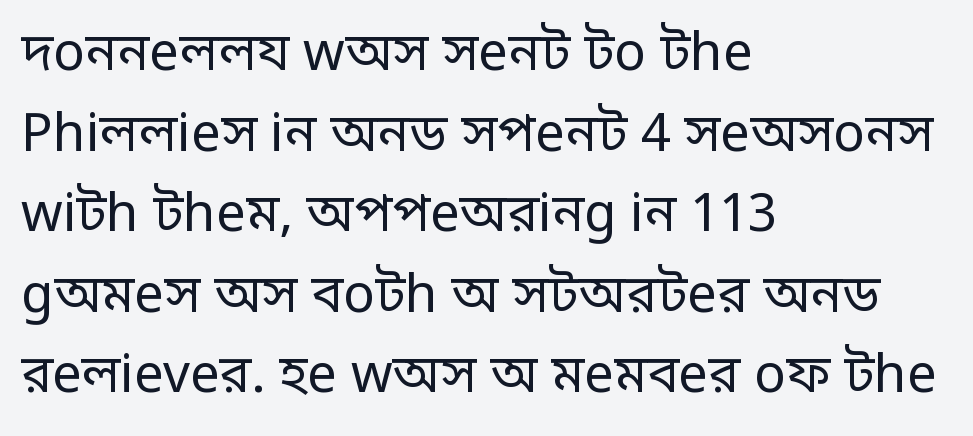
Q: Is the text bold? A: No.
Q: Is the text italic (slanted)? A: No, it is upright.
Q: Is the typeface a serif or a sans-serif typeface? A: Sans-serif.
Q: Is the text underlined? A: No.
Q: How is the paragraph aligned? A: Left-aligned.
Q: Is the spacing between letters normal or unusually wide? A: Normal.
Q: Is the spacing between lines tight, normal or loose? A: Normal.
Q: Width (condensed, normal, or wide)? A: Normal.
Q: Stroke contrast? A: Low.
Q: x-height? A: Large.
Q: Monospaced? A: No.
